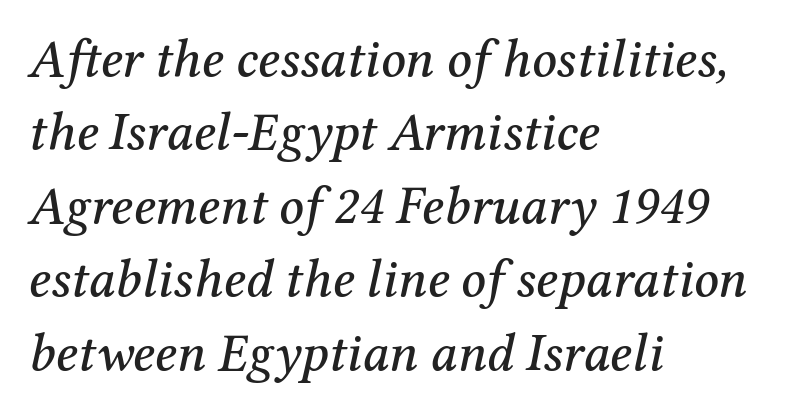
The image shows 54 px serif type, italic (leaning right); set left-aligned, normal line spacing (1.36x), normal letter spacing, not underlined; medium stroke contrast and a medium x-height.
